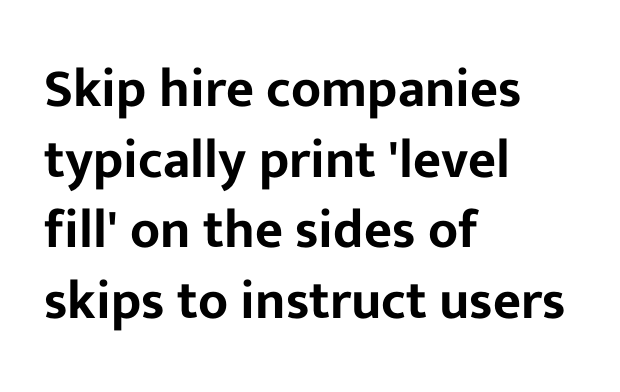
Font category for this specimen: sans-serif. Ascenders rise straight up at ninety degrees. The foot of each line stays bare and open. The face used here is rendered with its standard letterfit. Each line starts at the same left margin while the right side varies.
